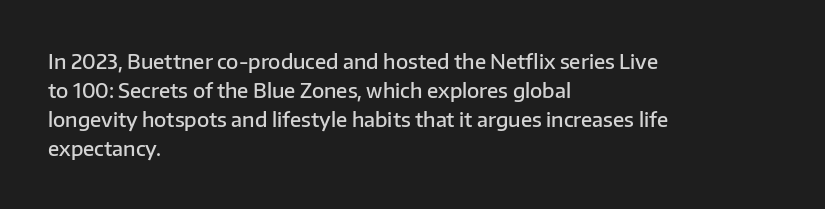
The typography opts for an upright posture over an oblique one. Descenders hang freely into open space. These lines sit exactly where default settings would place them. Stroke thickness is moderately raised; the sample reads as semibold. What stands out about the letter spacing? Nothing — it is the standard amount.
